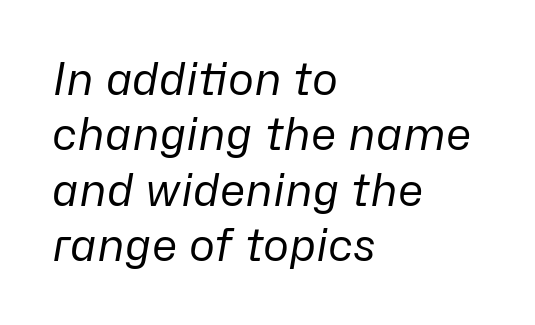
{"italic": "yes", "lean": "right", "slant_degrees": 10, "bold": "no", "weight": "regular", "width": "normal", "stroke_contrast": "low", "x_height": "medium", "monospaced": "no", "underline": "no", "align": "left", "line_spacing": "normal", "line_spacing_ratio": 1.26, "letter_spacing": "normal", "letter_spacing_em": 0.0, "glyph_px": 44}
